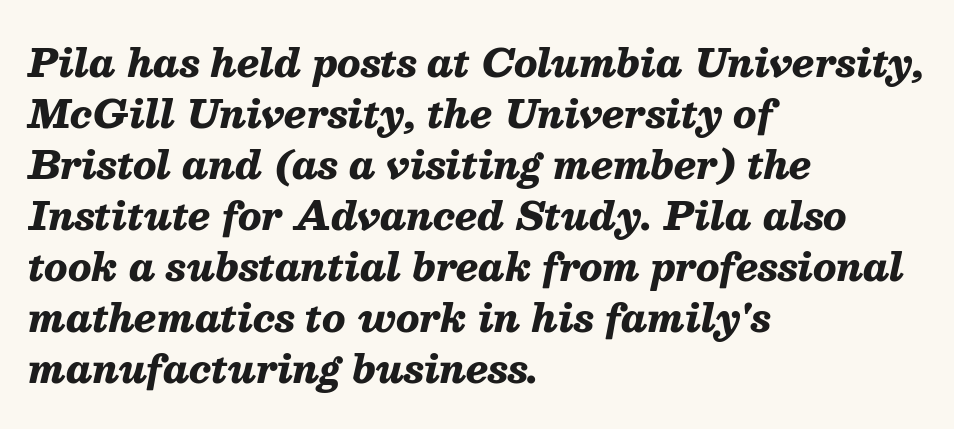
Q: Is the text bold? A: Yes.
Q: Is the text italic (slanted)? A: Yes, it leans right by about 13 degrees.
Q: Is the text underlined? A: No.
Q: How is the paragraph aligned? A: Left-aligned.
Q: Is the spacing between letters normal or unusually wide? A: Normal.
Q: Is the spacing between lines tight, normal or loose? A: Normal.
Q: Width (condensed, normal, or wide)? A: Normal.
Q: Stroke contrast? A: Medium.
Q: x-height? A: Medium.
Q: Monospaced? A: No.
